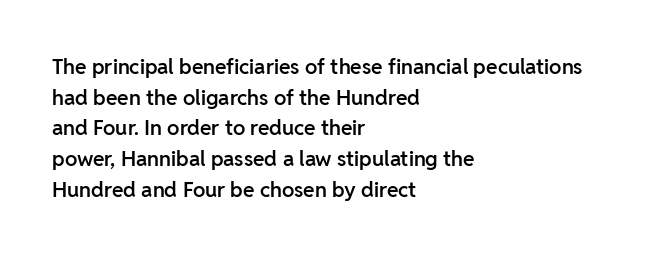
Q: Is the text bold? A: Semi-bold.
Q: Is the text italic (slanted)? A: No, it is upright.
Q: Is the text underlined? A: No.
Q: How is the paragraph aligned? A: Left-aligned.
Q: Is the spacing between letters normal or unusually wide? A: Normal.
Q: Is the spacing between lines tight, normal or loose? A: Normal.
